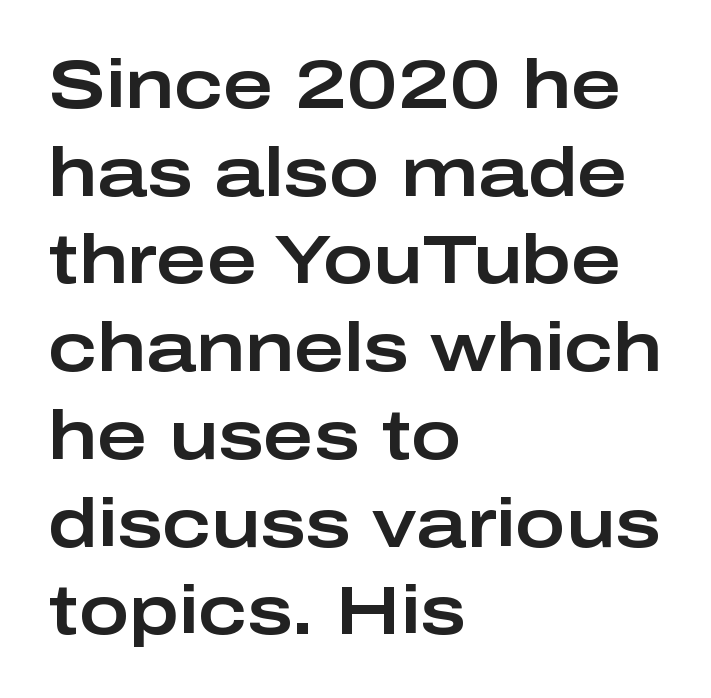
Q: Is the text italic (slanted)? A: No, it is upright.
Q: Is the typeface a serif or a sans-serif typeface? A: Sans-serif.
Q: Is the text underlined? A: No.
Q: How is the paragraph aligned? A: Left-aligned.
Q: Is the spacing between letters normal or unusually wide? A: Normal.
Q: Is the spacing between lines tight, normal or loose? A: Normal.
Q: Width (condensed, normal, or wide)? A: Wide.
Q: Stroke contrast? A: Low.
Q: x-height? A: Medium.
Q: Monospaced? A: No.
